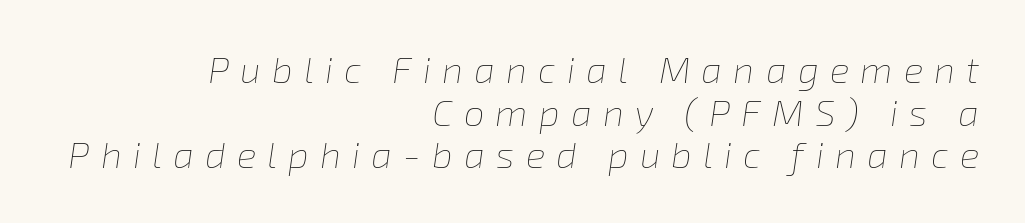
{"italic": "yes", "lean": "right", "slant_degrees": 8, "bold": "no", "weight": "thin", "width": "normal", "stroke_contrast": "low", "x_height": "medium", "monospaced": "no", "underline": "no", "align": "right", "line_spacing": "tight", "line_spacing_ratio": 1.15, "letter_spacing": "wide", "letter_spacing_em": 0.3, "glyph_px": 37}
